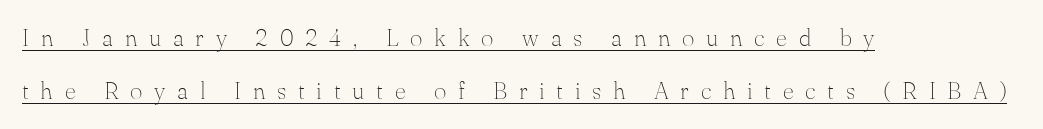
Q: Is the text bold? A: No.
Q: Is the text italic (slanted)? A: No, it is upright.
Q: Is the text underlined? A: Yes.
Q: How is the paragraph aligned? A: Left-aligned.
Q: Is the spacing between letters normal or unusually wide? A: Unusually wide.
Q: Is the spacing between lines tight, normal or loose? A: Loose.
